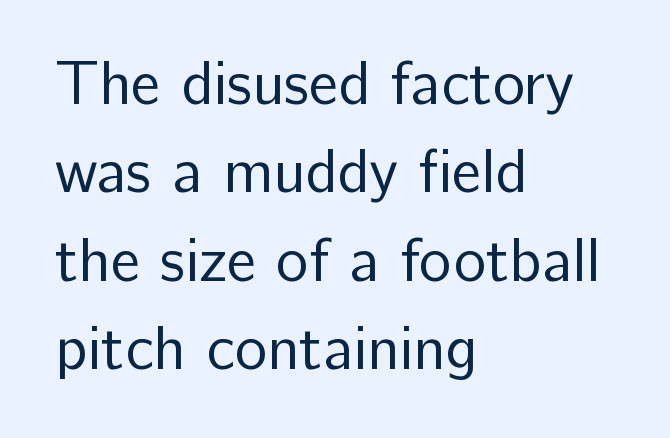
The image shows 61 px regular-weight sans-serif type, upright; set left-aligned, normal line spacing (1.45x), normal letter spacing, not underlined; low stroke contrast and a medium x-height.
